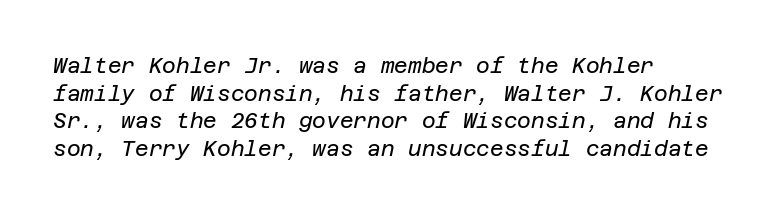
The paragraph shown leans on its left margin. Look at the tracking — it's just the regular setting, nothing added. Weight: not bold — regular or lighter. These lines were composed using italics.
